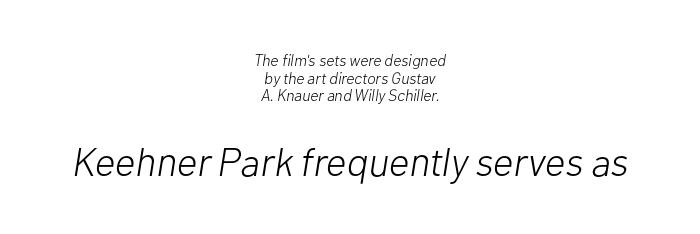
The image shows 40 px light type, italic (leaning right); set centered, tight line spacing (1.1x), normal letter spacing, not underlined; the second (bottom) block is 2.5x larger; low stroke contrast and a medium x-height.
